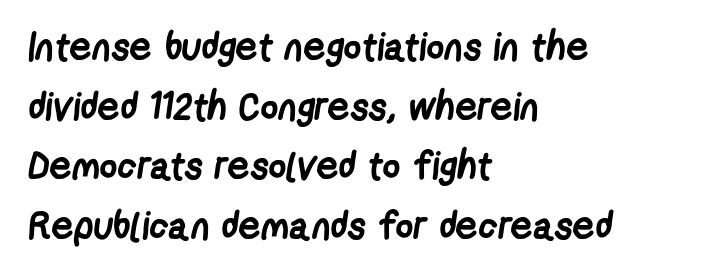
Q: Is the text bold? A: Yes.
Q: Is the typeface a serif or a sans-serif typeface? A: Sans-serif.
Q: Is the text underlined? A: No.
Q: How is the paragraph aligned? A: Left-aligned.
Q: Is the spacing between letters normal or unusually wide? A: Normal.
Q: Is the spacing between lines tight, normal or loose? A: Normal.
Q: Width (condensed, normal, or wide)? A: Condensed.
Q: Stroke contrast? A: Low.
Q: x-height? A: Medium.
Q: Monospaced? A: No.
